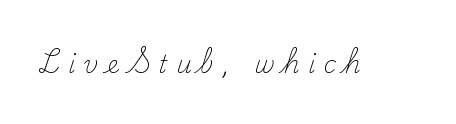
{"bold": "no", "underline": "no", "letter_spacing": "wide", "letter_spacing_em": 0.35, "glyph_px": 24}
